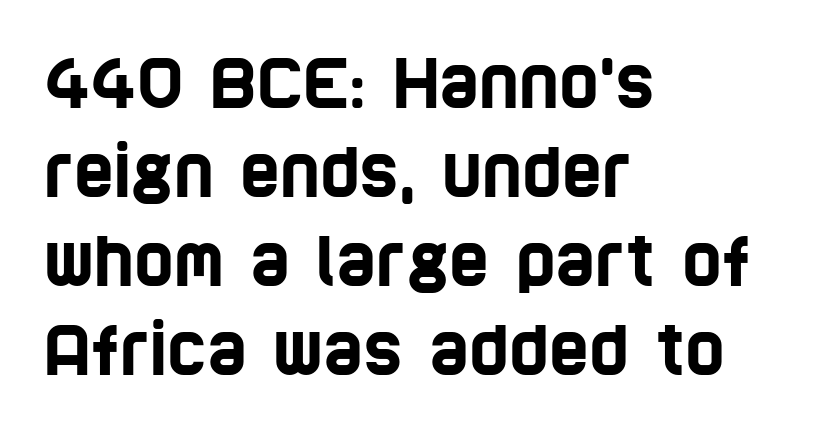
The image shows 68 px condensed sans-serif type; set left-aligned, normal line spacing (1.31x), normal letter spacing, not underlined; low stroke contrast and a large x-height.
